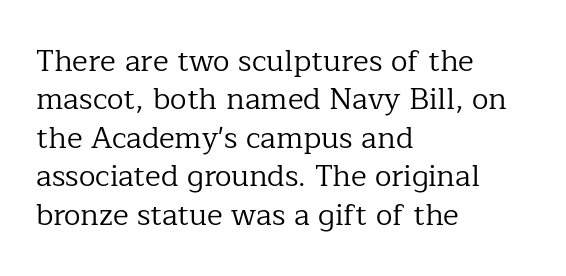
{"serif": "yes", "italic": "no", "bold": "no", "weight": "regular", "width": "normal", "stroke_contrast": "low", "x_height": "medium", "monospaced": "no", "underline": "no", "align": "left", "line_spacing": "normal", "line_spacing_ratio": 1.28, "letter_spacing": "normal", "letter_spacing_em": 0.0, "glyph_px": 30}
